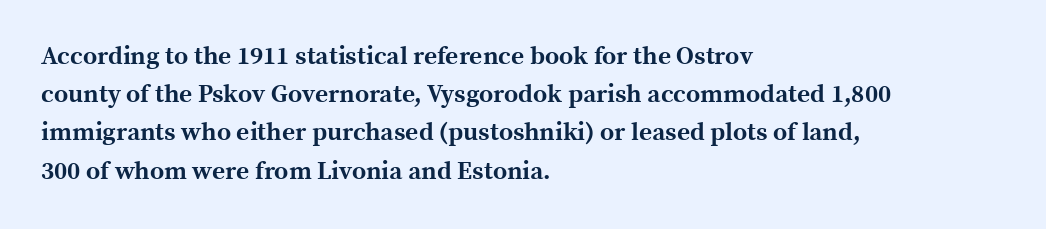
Q: Is the text bold? A: Yes.
Q: Is the text italic (slanted)? A: No, it is upright.
Q: Is the text underlined? A: No.
Q: How is the paragraph aligned? A: Left-aligned.
Q: Is the spacing between letters normal or unusually wide? A: Normal.
Q: Is the spacing between lines tight, normal or loose? A: Normal.
